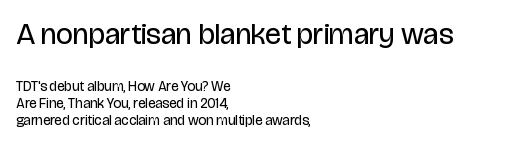
The image shows 30 px regular-weight, condensed sans-serif type, upright; set left-aligned, line spacing 1.23x, normal letter spacing, not underlined; the first (top) block is 2.14x larger; low stroke contrast and a large x-height.
